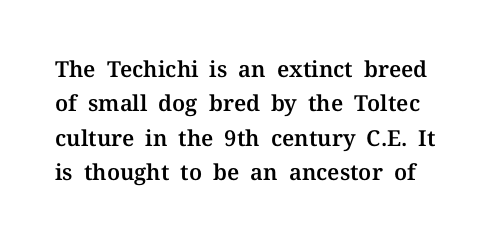
The image shows 22 px text type, upright; set normal line spacing (1.56x), normal letter spacing, not underlined.
